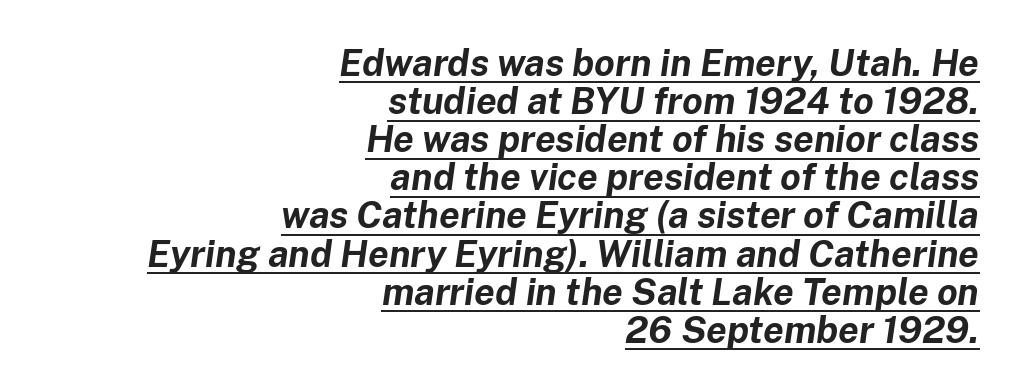
The image shows 37 px bold type, italic (leaning right); set right-aligned, tight line spacing (1.03x), normal letter spacing, underlined; low stroke contrast and a medium x-height.
